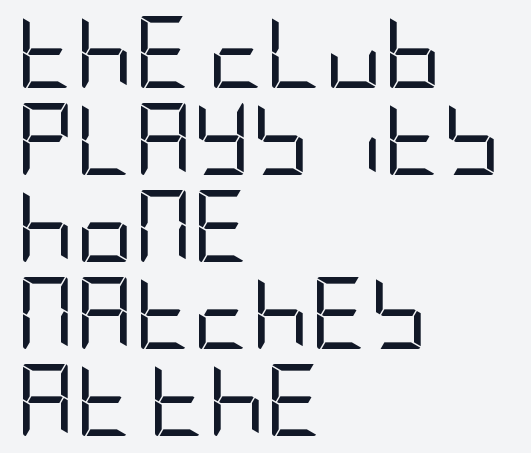
The image shows 72 px regular-weight, condensed sans-serif type, upright; set left-aligned, line spacing 1.21x, normal letter spacing, not underlined; low stroke contrast and a large x-height.
